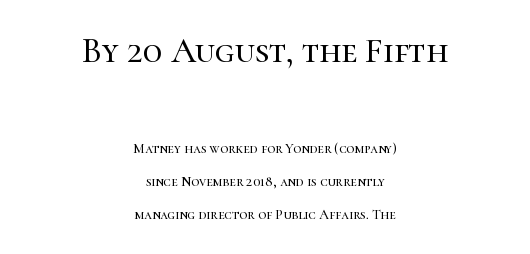
The image shows 35 px serif type, upright; set centered, loose line spacing (2.37x), normal letter spacing, not underlined; the first (top) block is 2.5x larger; high stroke contrast and a medium x-height.
